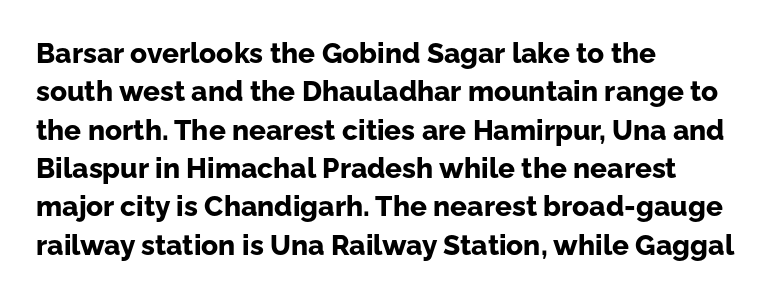
{"serif": "no", "italic": "no", "bold": "yes", "weight": "bold", "width": "normal", "stroke_contrast": "low", "x_height": "medium", "monospaced": "no", "underline": "no", "align": "left", "line_spacing": "normal", "line_spacing_ratio": 1.37, "letter_spacing": "normal", "letter_spacing_em": 0.0, "glyph_px": 28}
